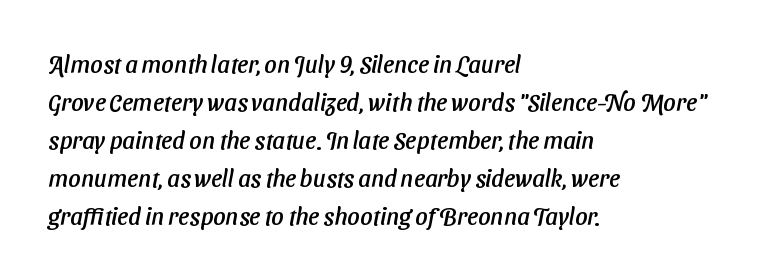
Characters follow at the spacing the type designer built in. Does the leading feel generous? No, just average. Quick note: underline off. The paragraph shown leans on its left margin.
